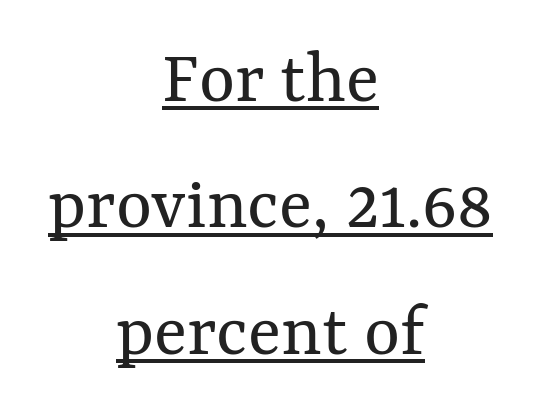
{"italic": "no", "bold": "no", "weight": "regular", "width": "normal", "stroke_contrast": "medium", "x_height": "medium", "monospaced": "no", "underline": "yes", "align": "center", "line_spacing": "normal", "line_spacing_ratio": 1.64, "letter_spacing": "normal", "letter_spacing_em": 0.0, "glyph_px": 77}
